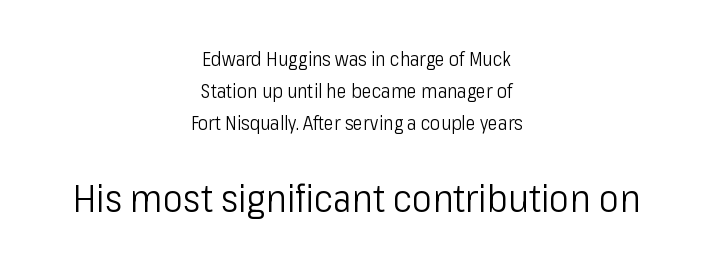
Q: Is the text bold? A: No.
Q: Is the text italic (slanted)? A: No, it is upright.
Q: Is the typeface a serif or a sans-serif typeface? A: Sans-serif.
Q: Is the text underlined? A: No.
Q: How is the paragraph aligned? A: Centered.
Q: Is the spacing between letters normal or unusually wide? A: Normal.
Q: Is the spacing between lines tight, normal or loose? A: Normal.
Q: Which block of text is set in a larger size, the first (top) or the second (bottom)? A: The second (bottom) one.
Q: Width (condensed, normal, or wide)? A: Condensed.
Q: Stroke contrast? A: Low.
Q: x-height? A: Medium.
Q: Monospaced? A: No.
